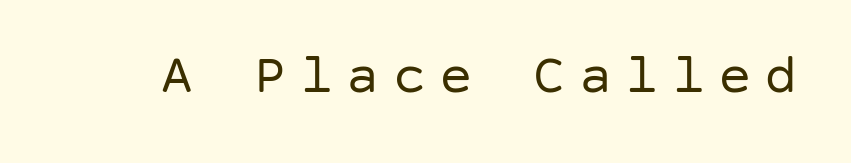
Q: Is the text bold? A: No.
Q: Is the text italic (slanted)? A: No, it is upright.
Q: Is the typeface a serif or a sans-serif typeface? A: Sans-serif.
Q: Is the text underlined? A: No.
Q: Is the spacing between letters normal or unusually wide? A: Unusually wide.
Q: Width (condensed, normal, or wide)? A: Normal.
Q: Stroke contrast? A: Low.
Q: x-height? A: Large.
